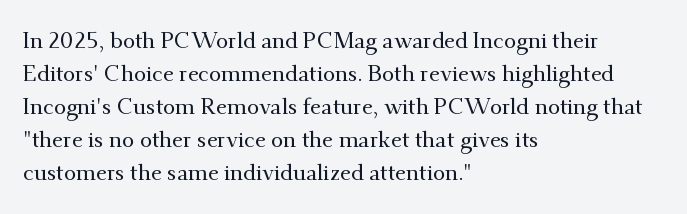
Q: Is the text italic (slanted)? A: No, it is upright.
Q: Is the text underlined? A: No.
Q: How is the paragraph aligned? A: Left-aligned.
Q: Is the spacing between letters normal or unusually wide? A: Normal.
Q: Is the spacing between lines tight, normal or loose? A: Normal.
